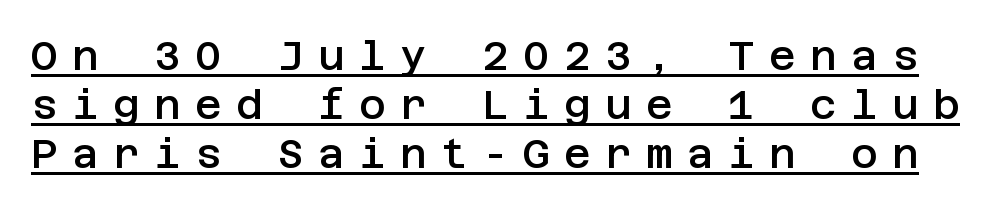
Q: Is the text bold? A: Semi-bold.
Q: Is the text italic (slanted)? A: No, it is upright.
Q: Is the typeface a serif or a sans-serif typeface? A: Sans-serif.
Q: Is the text underlined? A: Yes.
Q: Is the spacing between letters normal or unusually wide? A: Unusually wide.
Q: Width (condensed, normal, or wide)? A: Normal.
Q: Stroke contrast? A: Low.
Q: x-height? A: Large.
